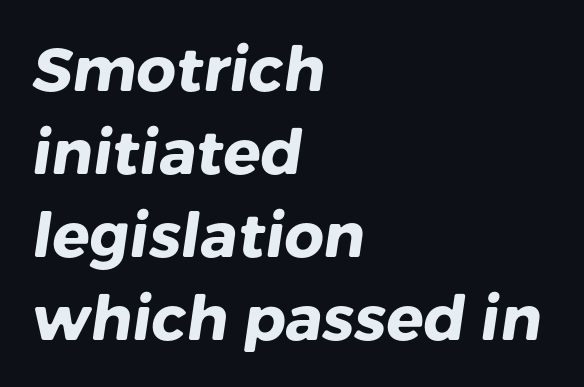
Q: Is the text bold? A: Yes.
Q: Is the typeface a serif or a sans-serif typeface? A: Sans-serif.
Q: Is the text underlined? A: No.
Q: How is the paragraph aligned? A: Left-aligned.
Q: Is the spacing between letters normal or unusually wide? A: Normal.
Q: Is the spacing between lines tight, normal or loose? A: Normal.
Q: Width (condensed, normal, or wide)? A: Normal.
Q: Stroke contrast? A: Low.
Q: x-height? A: Medium.
Q: Monospaced? A: No.
